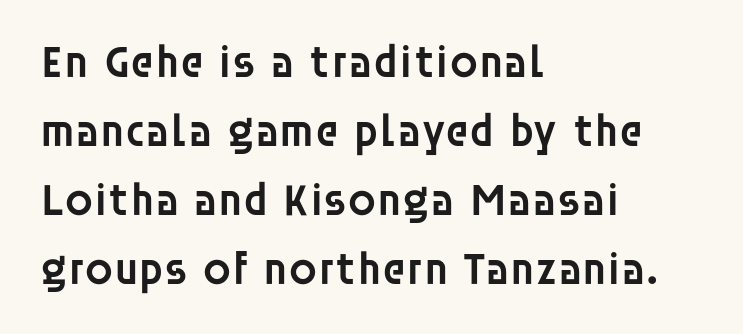
Q: Is the text bold? A: Semi-bold.
Q: Is the text italic (slanted)? A: No, it is upright.
Q: Is the typeface a serif or a sans-serif typeface? A: Sans-serif.
Q: Is the text underlined? A: No.
Q: How is the paragraph aligned? A: Left-aligned.
Q: Is the spacing between letters normal or unusually wide? A: Normal.
Q: Is the spacing between lines tight, normal or loose? A: Normal.
Q: Width (condensed, normal, or wide)? A: Normal.
Q: Stroke contrast? A: Low.
Q: x-height? A: Large.
Q: Monospaced? A: No.
